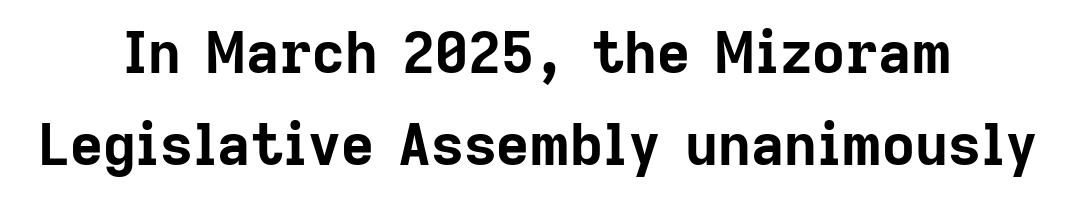
A full-strength bold gives these letters their thick strokes. A typesetter would mark this as roman, not italic. Does the type have serifs? No, each stem ends abruptly. The space between consecutive lines is moderate.
